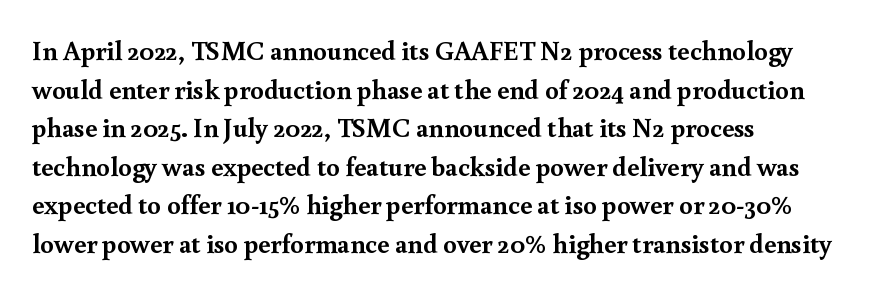
The image shows 27 px bold type, upright; set left-aligned, normal line spacing (1.43x), normal letter spacing, not underlined.
